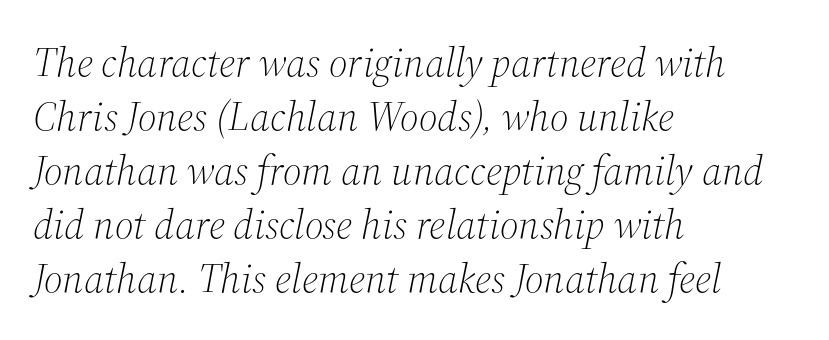
{"serif": "yes", "italic": "yes", "lean": "right", "slant_degrees": 12, "bold": "no", "weight": "light", "width": "normal", "stroke_contrast": "medium", "x_height": "medium", "monospaced": "no", "underline": "no", "align": "left", "line_spacing": "normal", "line_spacing_ratio": 1.32, "letter_spacing": "normal", "letter_spacing_em": 0.0, "glyph_px": 41}
